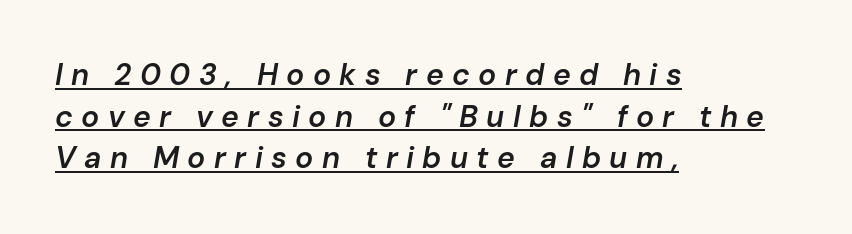
A typesetter would call this proportional, since set widths differ per character. Caption: lettering with a line underneath. Which margin do the lines hug? The left one — the right edge is uneven. There is plenty of visible air inserted between adjacent glyphs. Quick note: italic. The space between consecutive lines is moderate.
